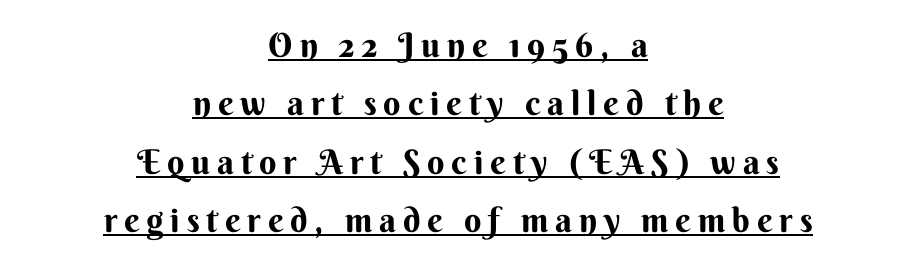
Font category for this specimen: sans-serif. Ascenders rise straight up at ninety degrees. A rule runs beneath these lines of type. Here the designer chose a conventional face with non-uniform glyph widths. The passage shown has open, widely tracked lettering throughout. The rag falls on both sides of this text block equally.
